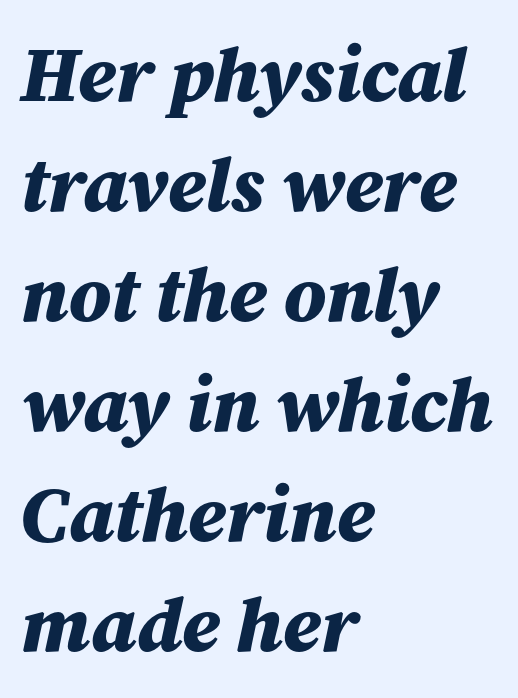
Q: Is the text bold? A: Yes.
Q: Is the text italic (slanted)? A: Yes, it leans right by about 12 degrees.
Q: Is the text underlined? A: No.
Q: How is the paragraph aligned? A: Left-aligned.
Q: Is the spacing between letters normal or unusually wide? A: Normal.
Q: Is the spacing between lines tight, normal or loose? A: Normal.
Q: Width (condensed, normal, or wide)? A: Normal.
Q: Stroke contrast? A: Medium.
Q: x-height? A: Medium.
Q: Monospaced? A: No.
